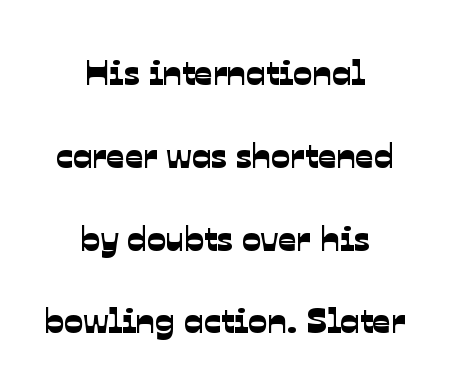
{"serif": "no", "width": "normal", "stroke_contrast": "low", "x_height": "medium", "monospaced": "no", "underline": "no", "align": "center", "line_spacing": "loose", "line_spacing_ratio": 2.3, "letter_spacing": "normal", "letter_spacing_em": 0.0, "glyph_px": 36}
